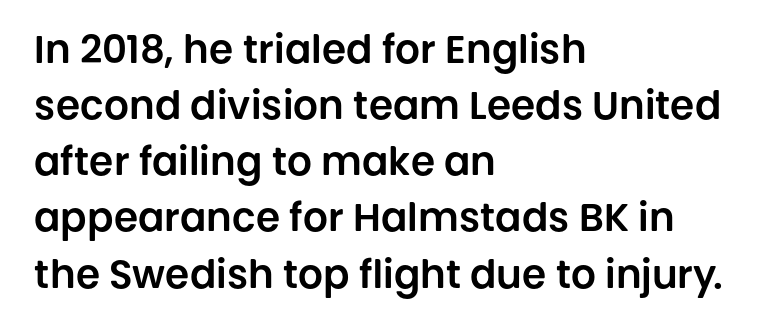
Q: Is the text italic (slanted)? A: No, it is upright.
Q: Is the typeface a serif or a sans-serif typeface? A: Sans-serif.
Q: Is the text underlined? A: No.
Q: How is the paragraph aligned? A: Left-aligned.
Q: Is the spacing between letters normal or unusually wide? A: Normal.
Q: Is the spacing between lines tight, normal or loose? A: Normal.
Q: Width (condensed, normal, or wide)? A: Normal.
Q: Stroke contrast? A: Low.
Q: x-height? A: Large.
Q: Monospaced? A: No.
